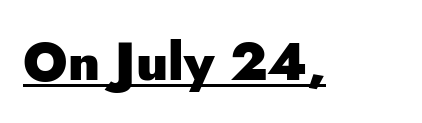
The letters advance in unequal steps, a hallmark of proportional type. In terms of letterform style, serifs are entirely absent. The typography opts for an upright posture over an oblique one. The passage shown has conventional tracking throughout.
